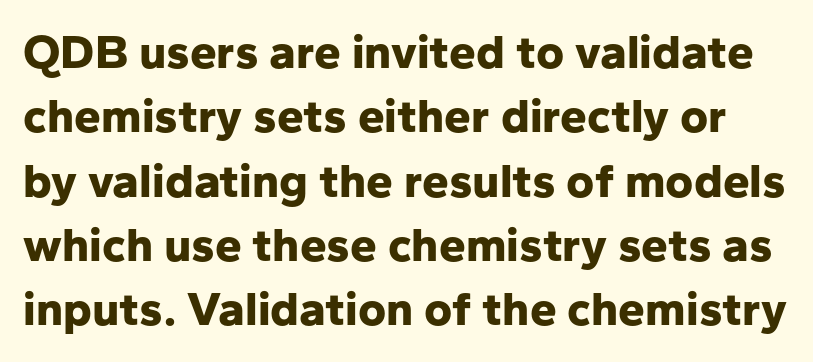
Decoration check: the copy has no underline. Style check: upright. The rendering uses a bold face; every stroke is thick and dark. Standard letterfit; no display-style spreading of the glyphs.
